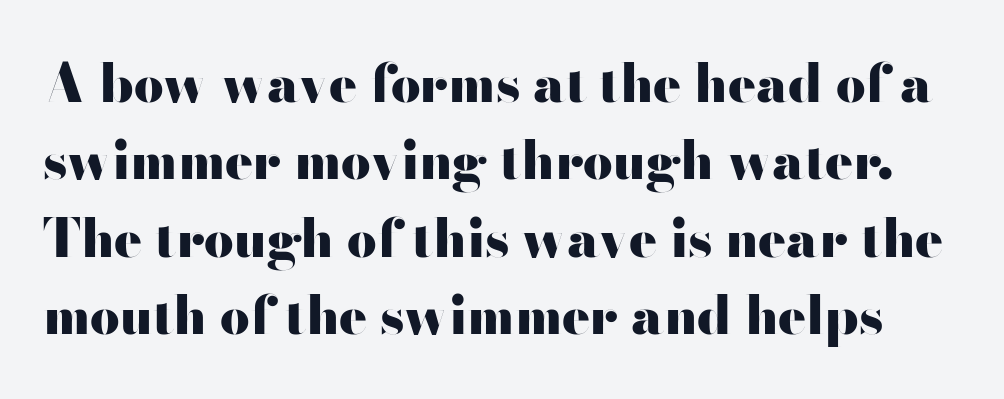
A typesetter would label this face a sans. Glance below the letters and you will spot only blank space. If you measured baseline to baseline, you'd find a middling distance. In terms of posture, this sample is upright.
